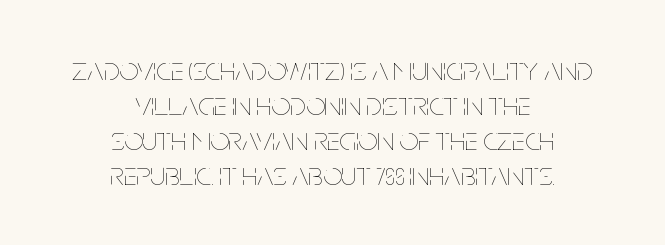
{"italic": "no", "bold": "no", "weight": "thin", "width": "condensed", "stroke_contrast": "low", "x_height": "large", "monospaced": "no", "underline": "no", "align": "center", "line_spacing": "tight", "line_spacing_ratio": 1.06, "letter_spacing": "normal", "letter_spacing_em": 0.0, "glyph_px": 33}
